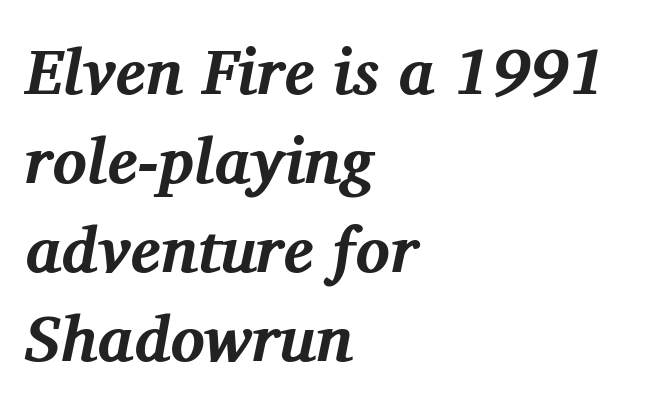
These lines are rendered in a variable-pitch font. Each new line begins a customary step beneath the previous one. The rendering uses a bold face; every stroke is thick and dark. Is the letter spacing exaggerated? No — it looks like the ordinary default. Nobody drew a line under any word here. Looking at the ascenders, they clearly lean.
